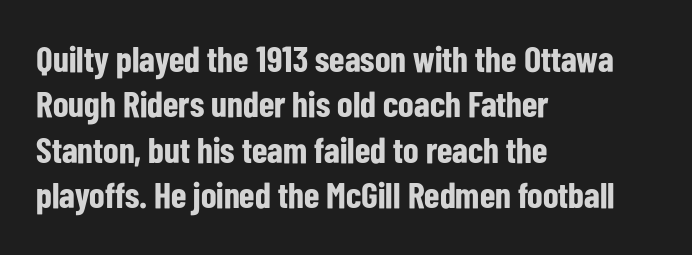
Letter spacing: default. Proportional: the letters do not fall into vertical columns. Notice how the stems are strictly vertical — no italics here. This sample is left-justified, so line endings fall wherever the words run out. Honestly, there is no underline to notice here at all.
